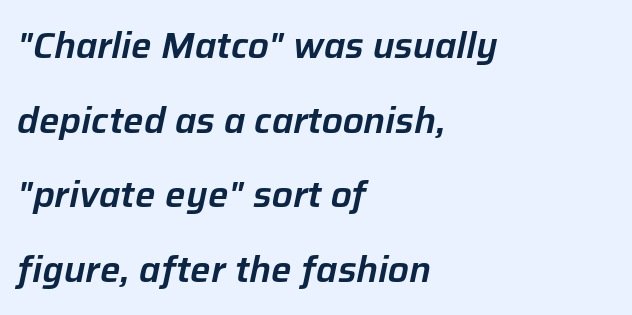
Q: Is the text italic (slanted)? A: Yes, it leans right by about 12 degrees.
Q: Is the text underlined? A: No.
Q: How is the paragraph aligned? A: Left-aligned.
Q: Is the spacing between letters normal or unusually wide? A: Normal.
Q: Is the spacing between lines tight, normal or loose? A: Loose.
Q: Width (condensed, normal, or wide)? A: Normal.
Q: Stroke contrast? A: Low.
Q: x-height? A: Medium.
Q: Monospaced? A: No.
